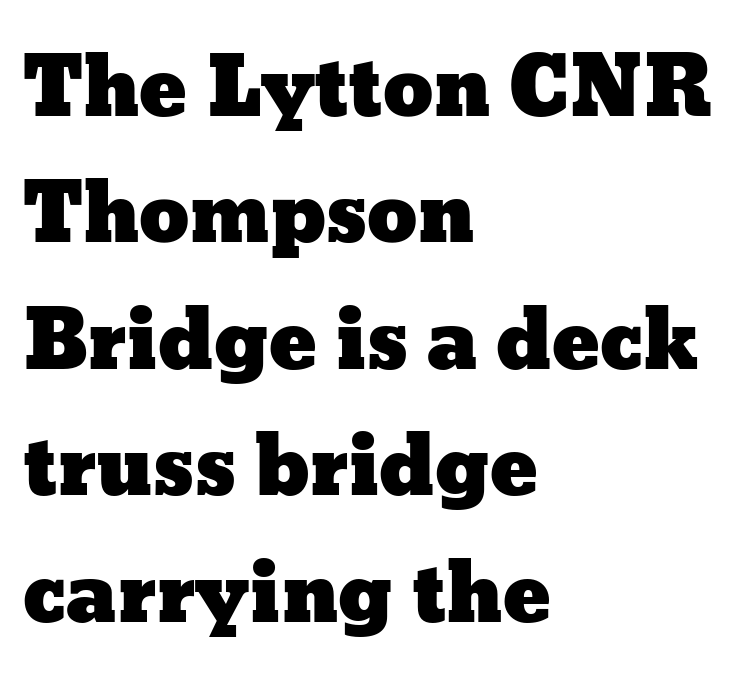
This sample uses an upright cut, with every glyph sitting square on the baseline. A bare baseline throughout the passage. Standard letterfit; no display-style spreading of the glyphs. If you drew a ruler down the left edge, every line would touch it. Each letter keeps its own natural width here, so spacing adapts to shape.
